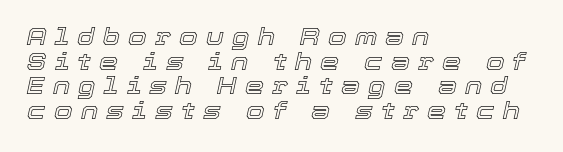
{"italic": "yes", "lean": "right", "slant_degrees": 12, "underline": "no", "align": "left", "line_spacing": "tight", "line_spacing_ratio": 1.03, "letter_spacing": "wide", "letter_spacing_em": 0.34, "glyph_px": 24}
